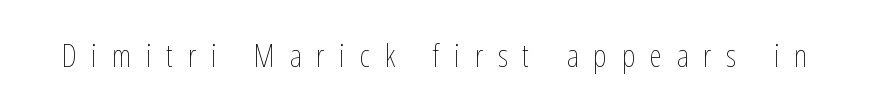
This sample uses an upright cut, with every glyph sitting square on the baseline. Here the designer chose a conventional face with non-uniform glyph widths. Plain, unruled lines of type. No letter is thick-stroked: the sample isn't bold. Each word looks stretched out because of the extra space between its letters.
